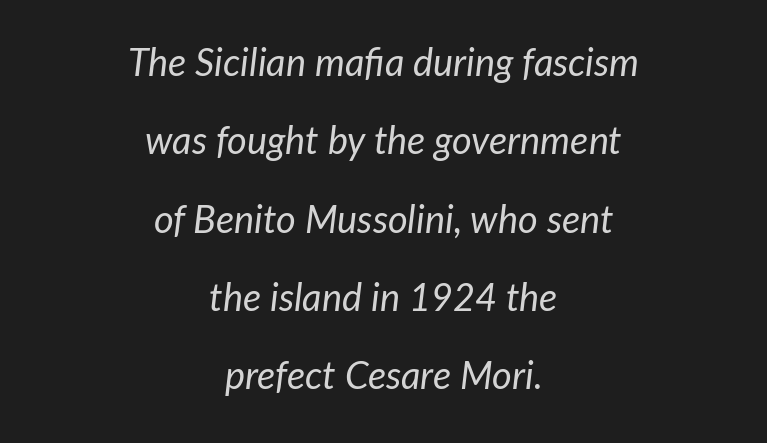
The image shows 38 px regular-weight type, italic (leaning right); set centered, loose line spacing (2.06x), normal letter spacing, not underlined; low stroke contrast and a medium x-height.
